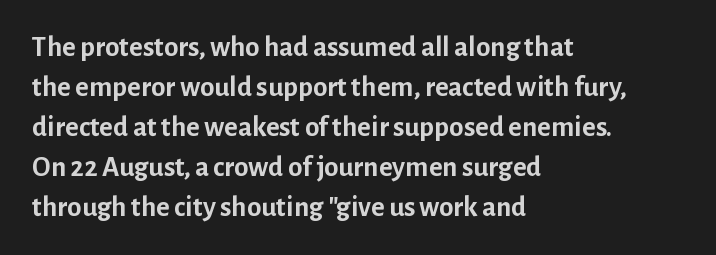
The letters advance in unequal steps, a hallmark of proportional type. These lines stack with their left ends in a neat column. The vertical gap from one line to the next is medium. Default kerning and tracking; the words read as compact shapes. The passage shown is not underscored anywhere. Set as a true bold cut, around the 700 mark.
